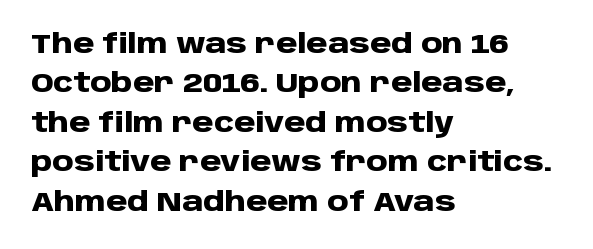
The image shows 27 px bold type, upright; set left-aligned, normal line spacing (1.46x), normal letter spacing, not underlined.
